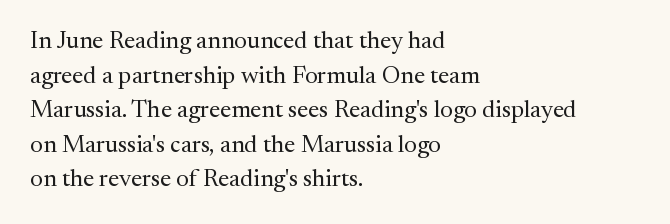
Q: Is the text bold? A: No.
Q: Is the text italic (slanted)? A: No, it is upright.
Q: Is the text underlined? A: No.
Q: How is the paragraph aligned? A: Left-aligned.
Q: Is the spacing between letters normal or unusually wide? A: Normal.
Q: Is the spacing between lines tight, normal or loose? A: Normal.
